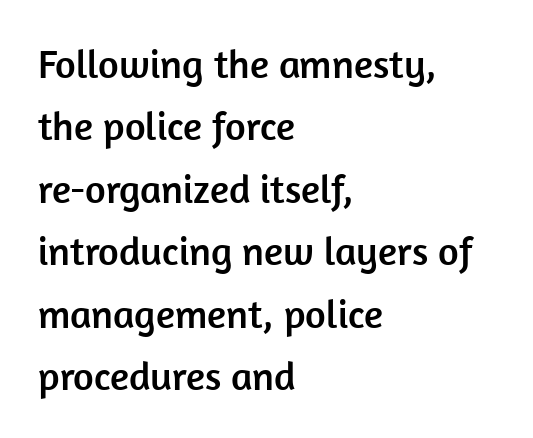
The image shows 40 px sans-serif type, upright; set left-aligned, normal line spacing (1.56x), normal letter spacing, not underlined; low stroke contrast and a medium x-height.
